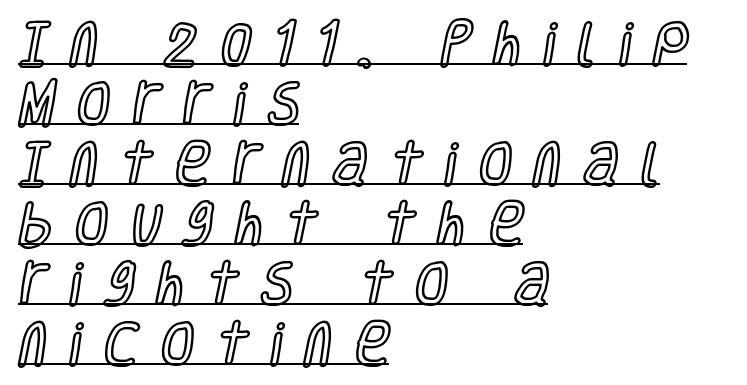
The image shows 48 px condensed type; set left-aligned, normal line spacing (1.25x), unusually wide letter spacing (+0.47 em), underlined; a large x-height.
